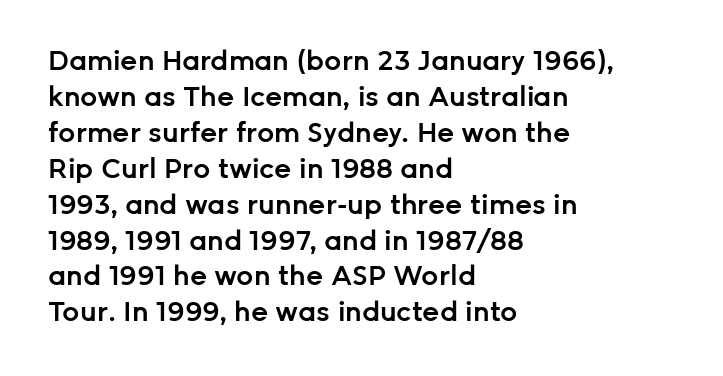
{"italic": "no", "bold": "semi", "underline": "no", "align": "left", "line_spacing": "normal", "line_spacing_ratio": 1.33, "letter_spacing": "normal", "letter_spacing_em": 0.0, "glyph_px": 27}
